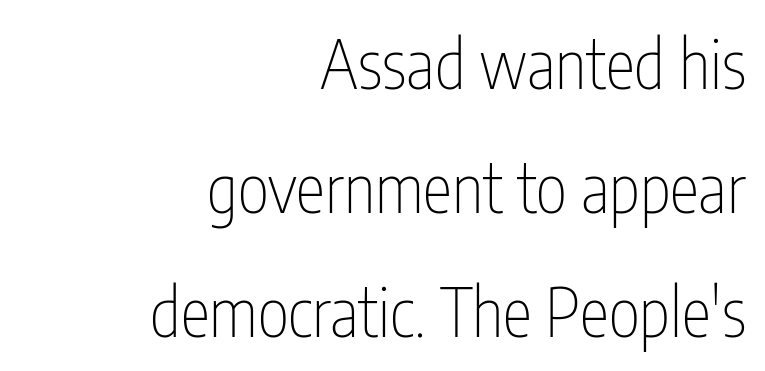
{"serif": "no", "italic": "no", "bold": "no", "weight": "thin", "width": "condensed", "stroke_contrast": "low", "x_height": "medium", "monospaced": "no", "underline": "no", "align": "right", "line_spacing_ratio": 1.85, "letter_spacing": "normal", "letter_spacing_em": 0.0, "glyph_px": 67}
